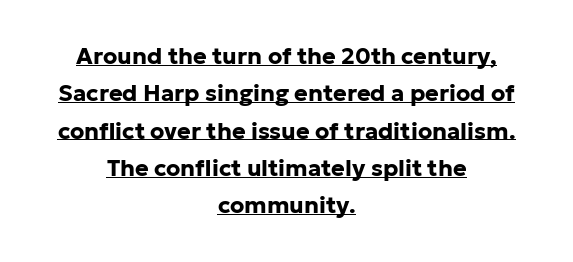
{"italic": "no", "bold": "yes", "underline": "yes", "align": "center", "line_spacing": "normal", "line_spacing_ratio": 1.62, "letter_spacing": "normal", "letter_spacing_em": 0.0, "glyph_px": 23}
